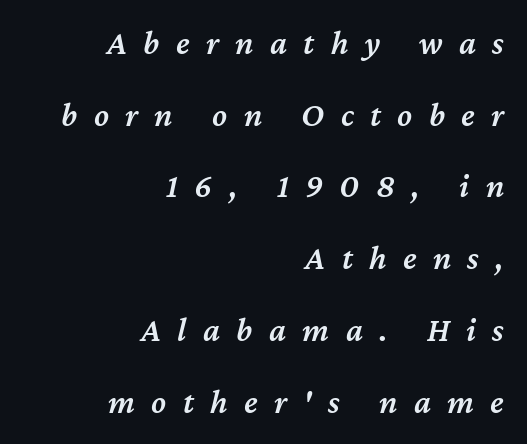
The image shows 34 px semibold type, italic (leaning right); set right-aligned, loose line spacing (2.11x), unusually wide letter spacing (+0.48 em), not underlined; medium stroke contrast and a medium x-height.
